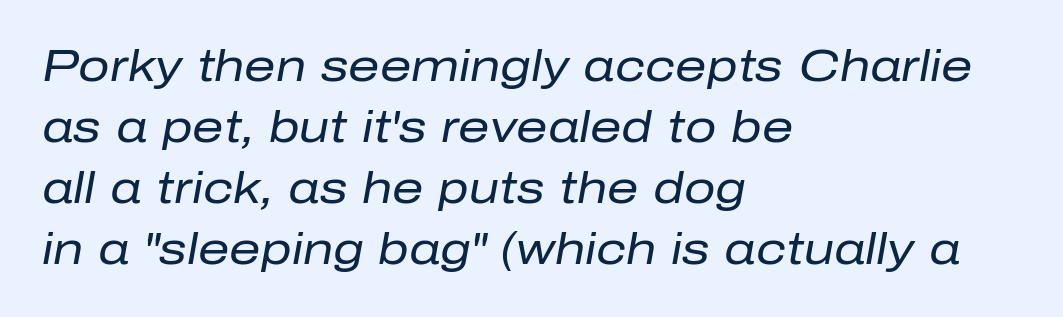
Q: Is the text bold? A: No.
Q: Is the text italic (slanted)? A: Yes, it leans right by about 10 degrees.
Q: Is the text underlined? A: No.
Q: How is the paragraph aligned? A: Left-aligned.
Q: Is the spacing between letters normal or unusually wide? A: Normal.
Q: Is the spacing between lines tight, normal or loose? A: Normal.
Q: Width (condensed, normal, or wide)? A: Normal.
Q: Stroke contrast? A: Low.
Q: x-height? A: Medium.
Q: Monospaced? A: No.
